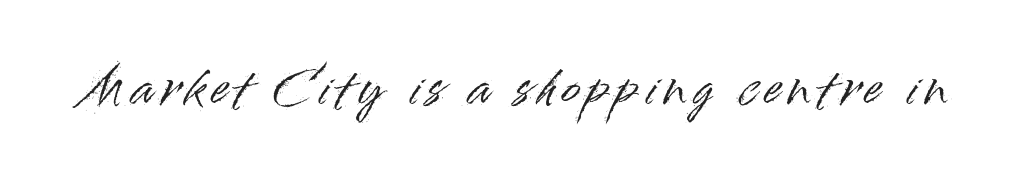
The image shows 45 px sans-serif type; set not underlined; high stroke contrast and a small x-height.
